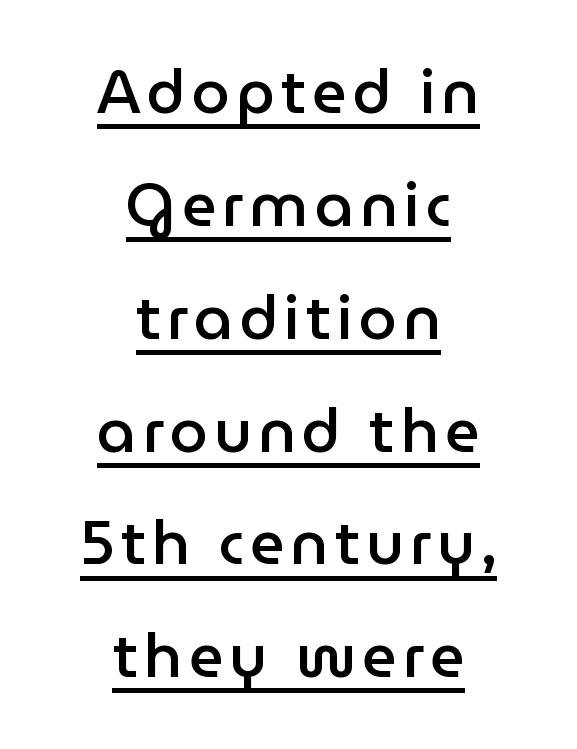
{"serif": "no", "italic": "no", "bold": "semi", "weight": "semibold", "width": "normal", "stroke_contrast": "low", "x_height": "medium", "monospaced": "no", "underline": "yes", "align": "center", "line_spacing_ratio": 1.85, "glyph_px": 61}
